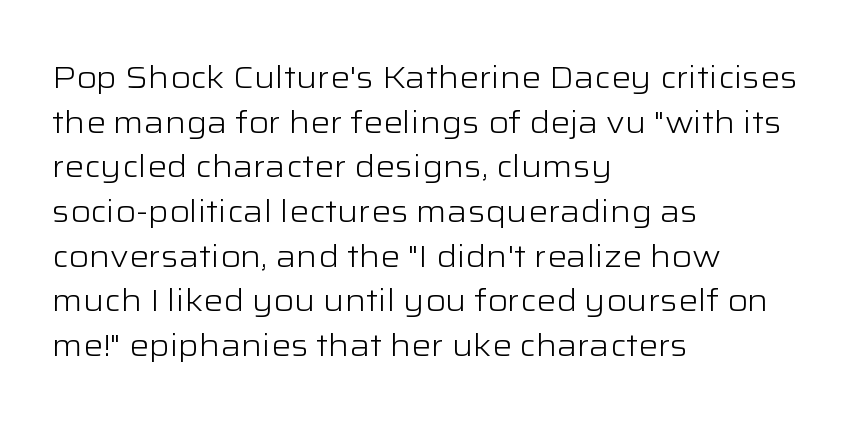
{"serif": "no", "italic": "no", "bold": "no", "weight": "light", "width": "wide", "stroke_contrast": "low", "x_height": "medium", "monospaced": "no", "underline": "no", "align": "left", "line_spacing": "normal", "line_spacing_ratio": 1.44, "letter_spacing": "normal", "letter_spacing_em": 0.0, "glyph_px": 31}
